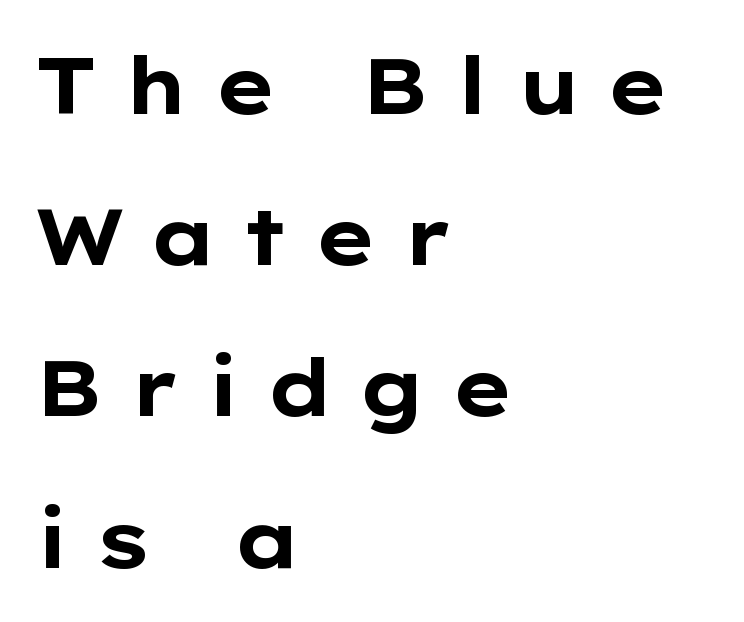
The image shows 80 px bold, wide sans-serif type, upright; set left-aligned, line spacing 1.89x, unusually wide letter spacing (+0.3 em), not underlined; low stroke contrast and a medium x-height.
